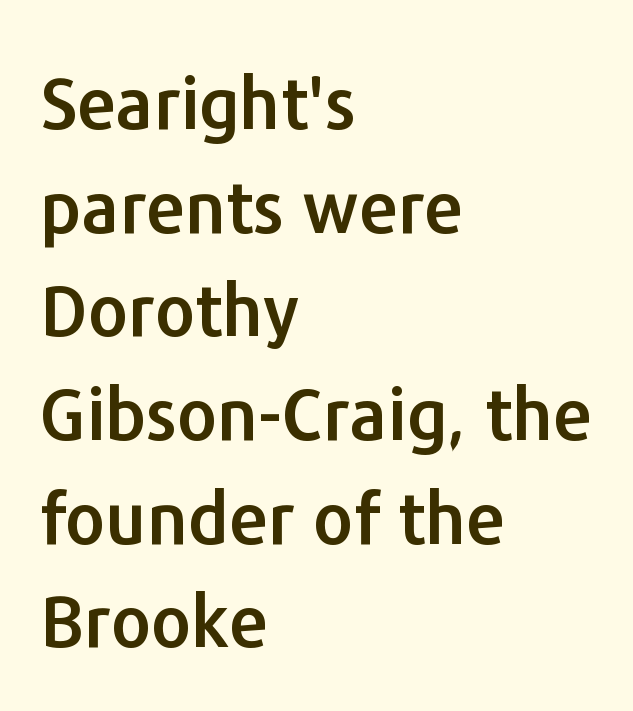
The image shows 71 px sans-serif type, upright; set left-aligned, normal line spacing (1.46x), normal letter spacing, not underlined; low stroke contrast and a medium x-height.
